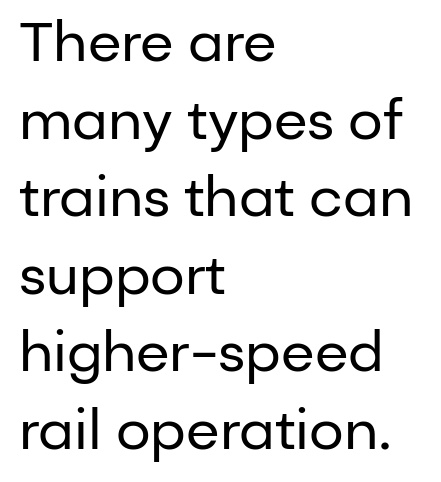
The strokes are not fattened; the text isn't bold. All the whitespace from short lines collects on the right. Each letter keeps its own natural width here, so spacing adapts to shape. Successive baselines arrive at the customary interval.
